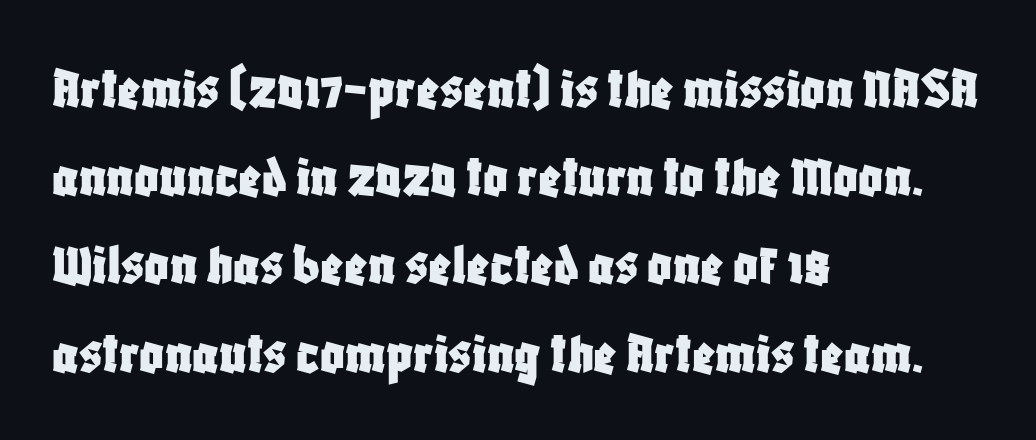
The image shows 60 px condensed sans-serif type, upright; set left-aligned, normal line spacing (1.47x), normal letter spacing, not underlined; low stroke contrast and a large x-height.
